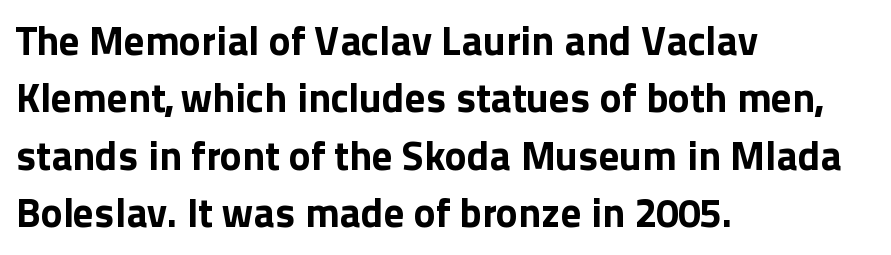
The image shows 41 px bold sans-serif type, upright; set left-aligned, normal line spacing (1.4x), normal letter spacing, not underlined; a medium x-height.
